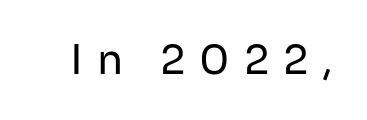
{"serif": "no", "italic": "no", "bold": "no", "weight": "regular", "width": "normal", "stroke_contrast": "low", "x_height": "medium", "monospaced": "no", "underline": "no", "letter_spacing": "wide", "letter_spacing_em": 0.34, "glyph_px": 41}
